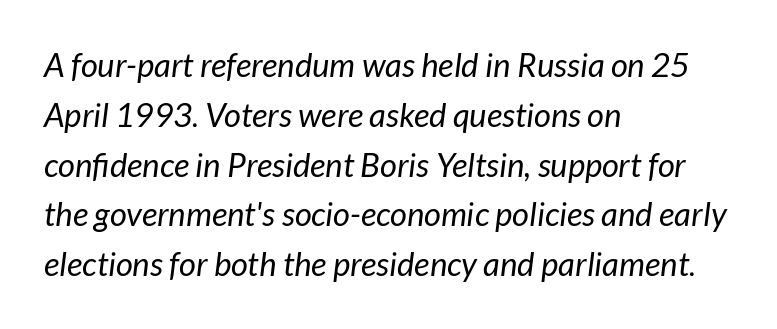
Descender tails drop into unmarked territory. These lines are rendered in a variable-pitch font. Line beginnings align vertically; line endings do not. Compared with ordinary roman type, these characters are visibly tilted.
